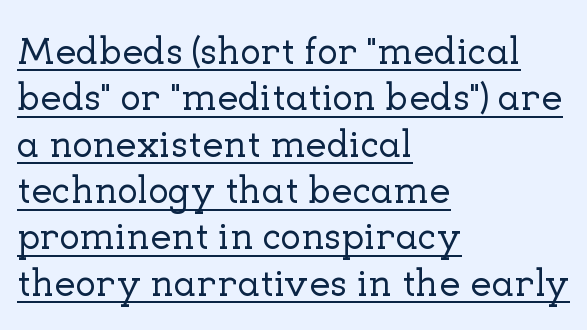
Q: Is the text italic (slanted)? A: No, it is upright.
Q: Is the typeface a serif or a sans-serif typeface? A: Serif.
Q: Is the text underlined? A: Yes.
Q: How is the paragraph aligned? A: Left-aligned.
Q: Is the spacing between letters normal or unusually wide? A: Normal.
Q: Width (condensed, normal, or wide)? A: Normal.
Q: Stroke contrast? A: Low.
Q: x-height? A: Medium.
Q: Monospaced? A: No.
